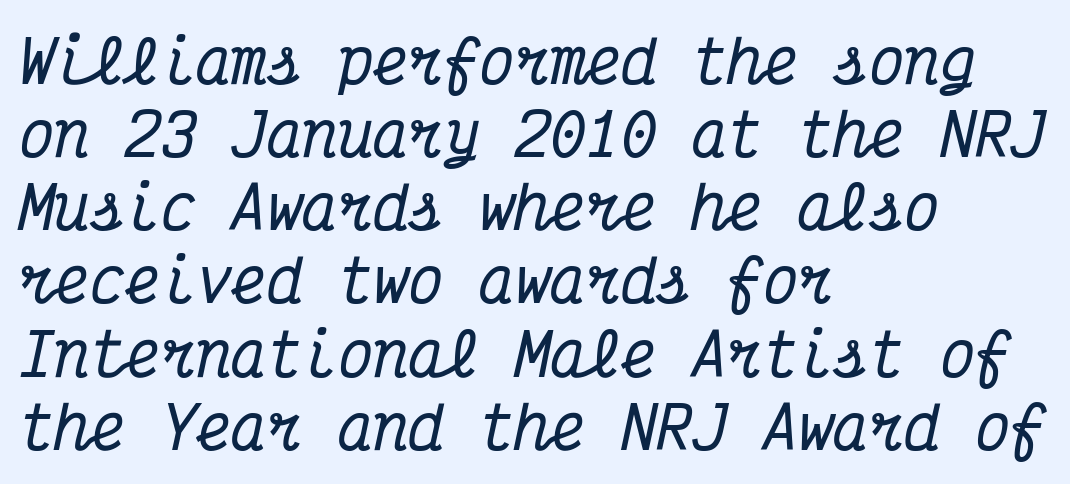
If you drew a ruler down the left edge, every line would touch it. Is this a fixed-width face? Yes — each glyph sits in an identical cell. It's the slanting kind of type. The type family on display is of the serif kind. Descenders hang freely into open space. Default kerning and tracking; the words read as compact shapes.
